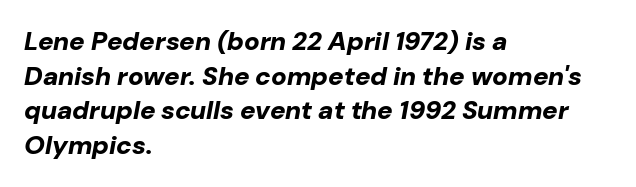
Q: Is the text bold? A: Yes.
Q: Is the text italic (slanted)? A: Yes, it leans right by about 10 degrees.
Q: Is the text underlined? A: No.
Q: How is the paragraph aligned? A: Left-aligned.
Q: Is the spacing between letters normal or unusually wide? A: Normal.
Q: Is the spacing between lines tight, normal or loose? A: Normal.
